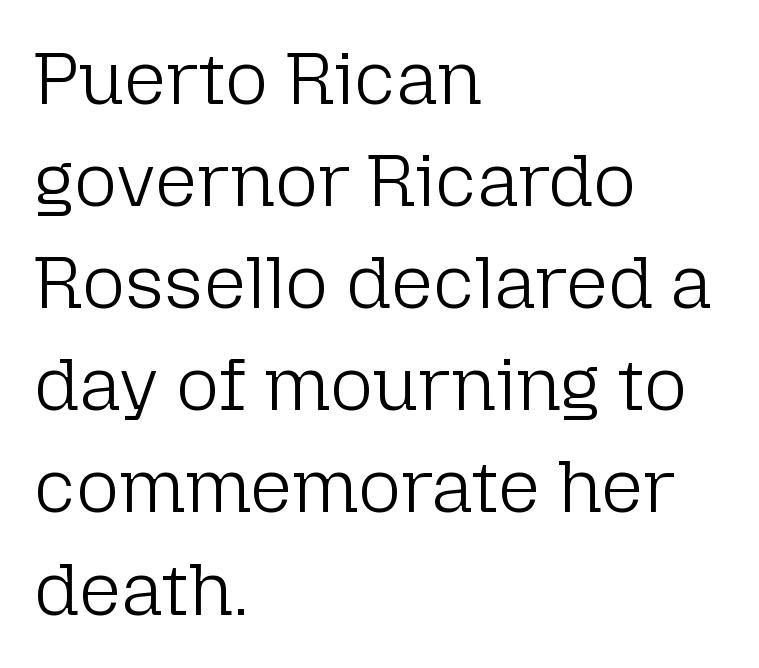
{"serif": "no", "italic": "no", "bold": "no", "weight": "light", "width": "normal", "stroke_contrast": "low", "x_height": "medium", "monospaced": "no", "underline": "no", "align": "left", "line_spacing": "normal", "line_spacing_ratio": 1.38, "letter_spacing": "normal", "letter_spacing_em": 0.0, "glyph_px": 74}
